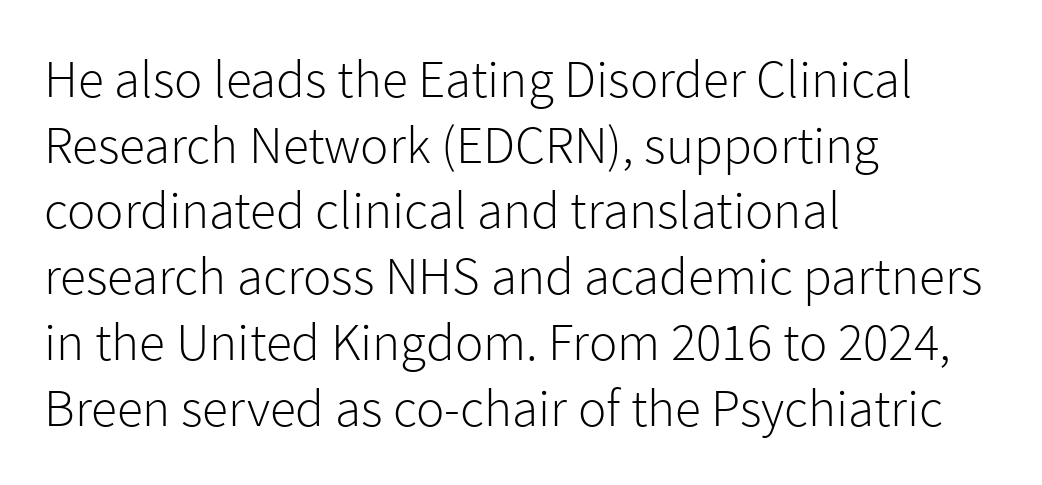
Check the space under the baseline: it is left empty. The paragraph has a hard left edge and a soft right edge. No letter is thick-stroked: the sample isn't bold. Nobody touched the tracking dial on this one. Note the varied advance widths — an 'i' is clearly narrower than an 'm'.
